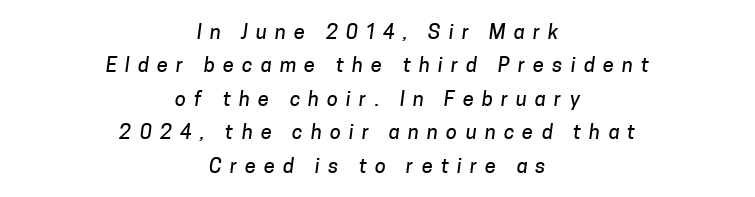
Q: Is the text underlined? A: No.
Q: How is the paragraph aligned? A: Centered.
Q: Is the spacing between letters normal or unusually wide? A: Unusually wide.
Q: Is the spacing between lines tight, normal or loose? A: Normal.
